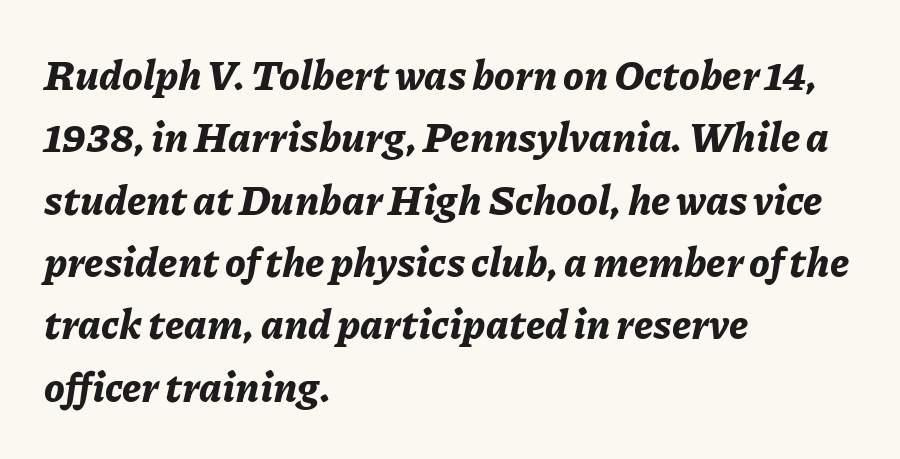
{"italic": "yes", "lean": "right", "slant_degrees": 11, "bold": "yes", "weight": "bold", "width": "normal", "stroke_contrast": "low", "x_height": "medium", "monospaced": "no", "underline": "no", "align": "left", "line_spacing": "normal", "line_spacing_ratio": 1.52, "letter_spacing": "normal", "letter_spacing_em": 0.0, "glyph_px": 41}
